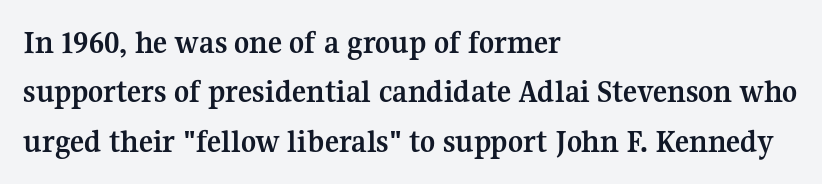
The image shows 33 px semibold serif type, upright; set left-aligned, normal line spacing (1.5x), normal letter spacing, not underlined; medium stroke contrast and a medium x-height.
